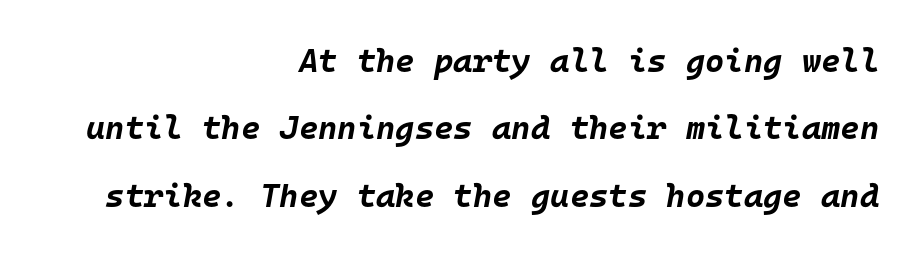
This rendering uses right alignment, leaving the left contour irregular. The glyphs look as if they've been sheared to an angle. What weight is shown? A full bold with thick strokes. Between one letter and the next there's only the usual sliver of space. Unmarked baselines from the first word to the last.
